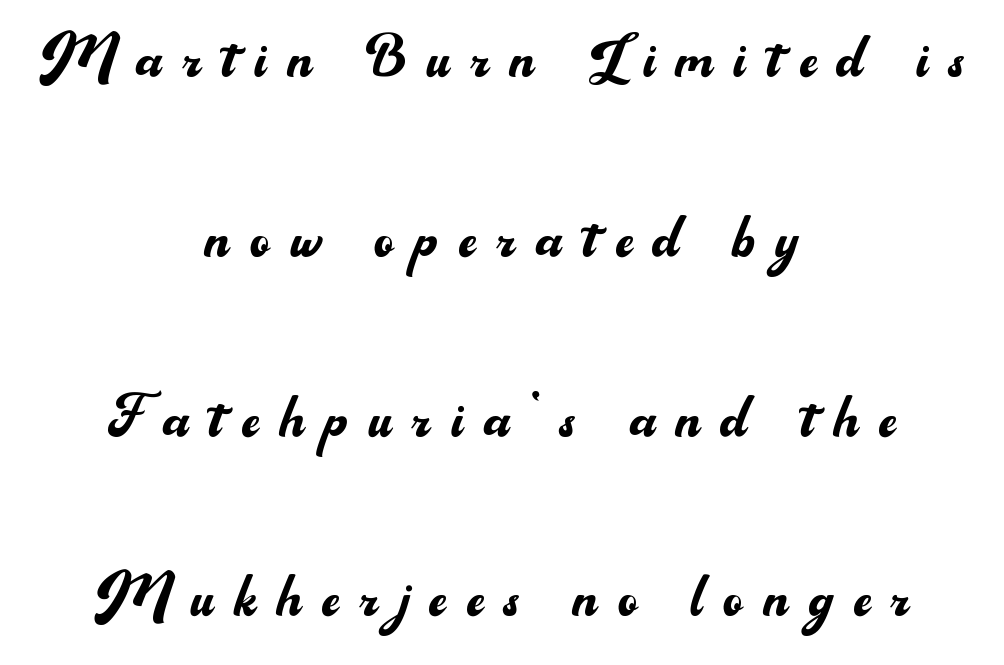
Q: Is the text bold? A: No.
Q: Is the text italic (slanted)? A: Yes.
Q: Is the typeface a serif or a sans-serif typeface? A: Sans-serif.
Q: Is the text underlined? A: No.
Q: How is the paragraph aligned? A: Centered.
Q: Is the spacing between letters normal or unusually wide? A: Unusually wide.
Q: Is the spacing between lines tight, normal or loose? A: Loose.
Q: Width (condensed, normal, or wide)? A: Normal.
Q: Stroke contrast? A: Medium.
Q: x-height? A: Small.
Q: Monospaced? A: No.
